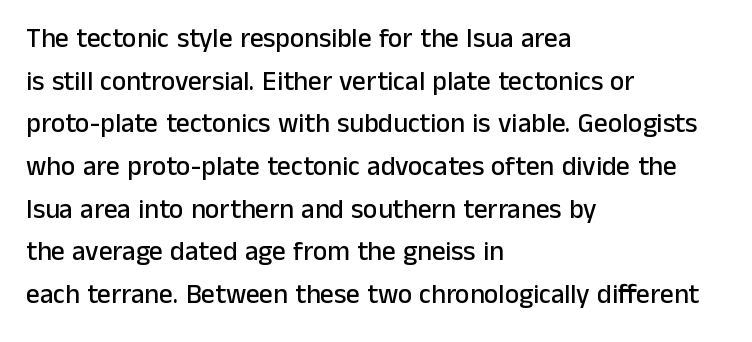
The image shows 27 px text type, upright; set left-aligned, normal line spacing (1.58x), normal letter spacing, not underlined.
